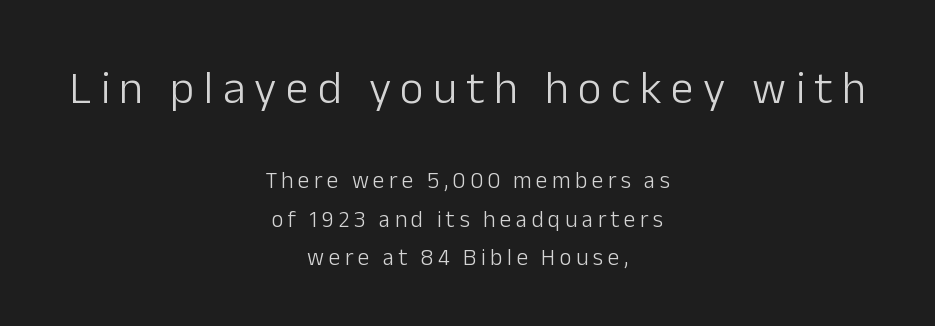
Q: Is the text bold? A: No.
Q: Is the text italic (slanted)? A: No, it is upright.
Q: Is the typeface a serif or a sans-serif typeface? A: Sans-serif.
Q: Is the text underlined? A: No.
Q: How is the paragraph aligned? A: Centered.
Q: Is the spacing between letters normal or unusually wide? A: Unusually wide.
Q: Is the spacing between lines tight, normal or loose? A: Normal.
Q: Which block of text is set in a larger size, the first (top) or the second (bottom)? A: The first (top) one.
Q: Width (condensed, normal, or wide)? A: Normal.
Q: Stroke contrast? A: Low.
Q: x-height? A: Medium.
Q: Monospaced? A: No.
